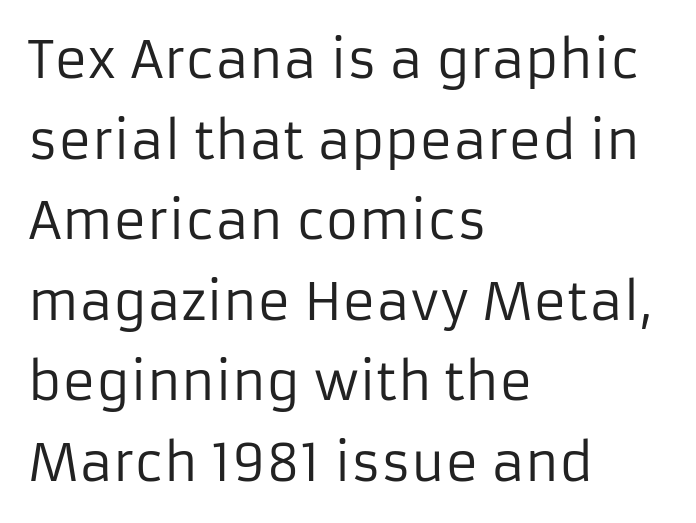
Check under the words: just untouched page. Nothing heavy about these letters — not bold at all. Typographically, this falls in the sans-serif category. This sample has the flowing, uneven cadence of proportional lettering. The letters stand upright; this is a roman face.
